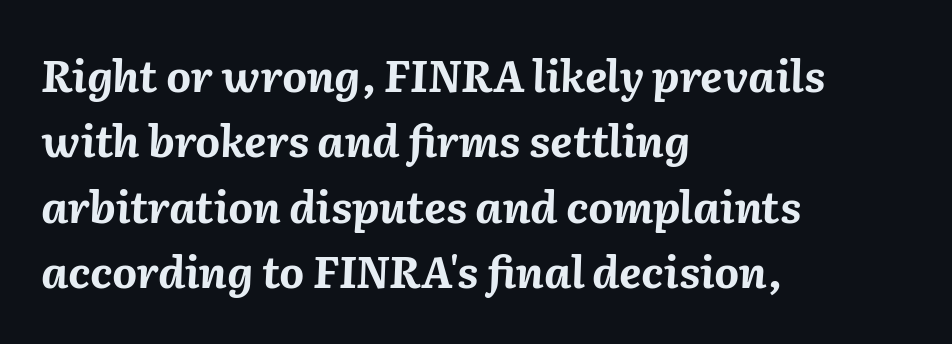
{"italic": "yes", "lean": "right", "slant_degrees": 2, "bold": "yes", "weight": "bold", "width": "normal", "stroke_contrast": "medium", "x_height": "medium", "monospaced": "no", "underline": "no", "align": "left", "line_spacing": "normal", "line_spacing_ratio": 1.52, "letter_spacing": "normal", "letter_spacing_em": 0.0, "glyph_px": 43}
